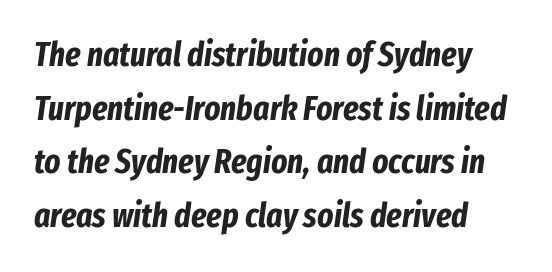
Q: Is the text bold? A: Yes.
Q: Is the text italic (slanted)? A: Yes, it leans right by about 8 degrees.
Q: Is the text underlined? A: No.
Q: How is the paragraph aligned? A: Left-aligned.
Q: Is the spacing between letters normal or unusually wide? A: Normal.
Q: Is the spacing between lines tight, normal or loose? A: Normal.
Q: Width (condensed, normal, or wide)? A: Condensed.
Q: Stroke contrast? A: Low.
Q: x-height? A: Medium.
Q: Monospaced? A: No.
